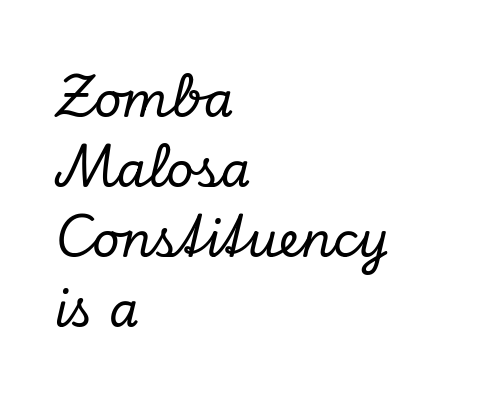
{"serif": "yes", "italic": "yes", "lean": "right", "slant_degrees": 13, "width": "normal", "stroke_contrast": "low", "x_height": "small", "monospaced": "no", "underline": "no", "align": "left", "line_spacing": "normal", "line_spacing_ratio": 1.46, "letter_spacing": "normal", "letter_spacing_em": 0.0, "glyph_px": 48}
